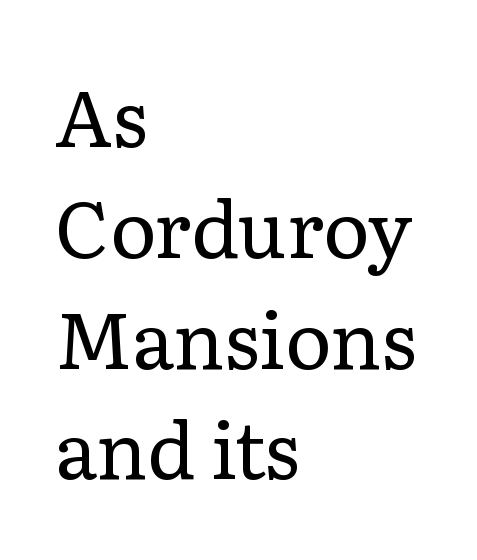
The image shows 78 px regular-weight serif type, upright; set left-aligned, normal line spacing (1.42x), normal letter spacing, not underlined; low stroke contrast and a medium x-height.
